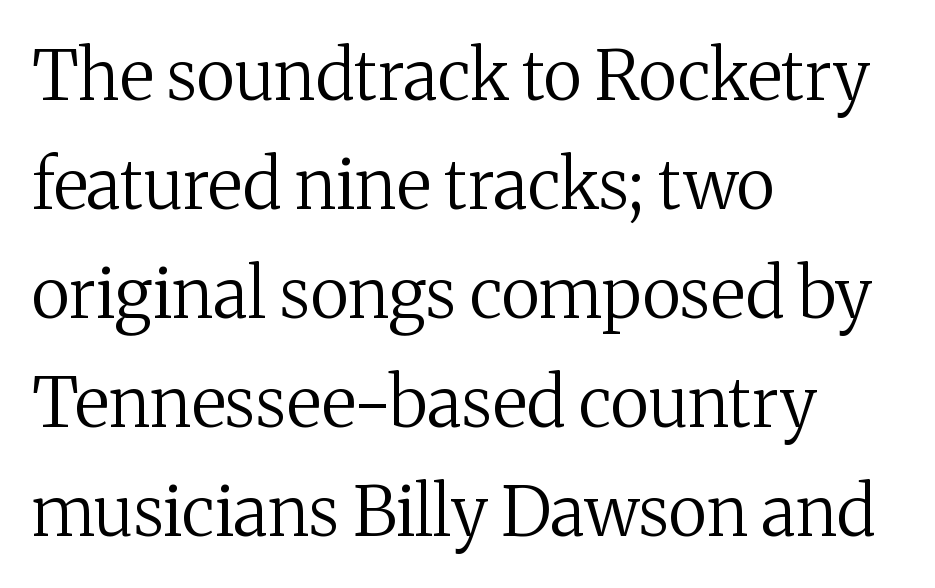
Q: Is the text bold? A: No.
Q: Is the text italic (slanted)? A: No, it is upright.
Q: Is the typeface a serif or a sans-serif typeface? A: Serif.
Q: Is the text underlined? A: No.
Q: How is the paragraph aligned? A: Left-aligned.
Q: Is the spacing between letters normal or unusually wide? A: Normal.
Q: Is the spacing between lines tight, normal or loose? A: Normal.
Q: Width (condensed, normal, or wide)? A: Normal.
Q: Stroke contrast? A: Medium.
Q: x-height? A: Medium.
Q: Monospaced? A: No.
